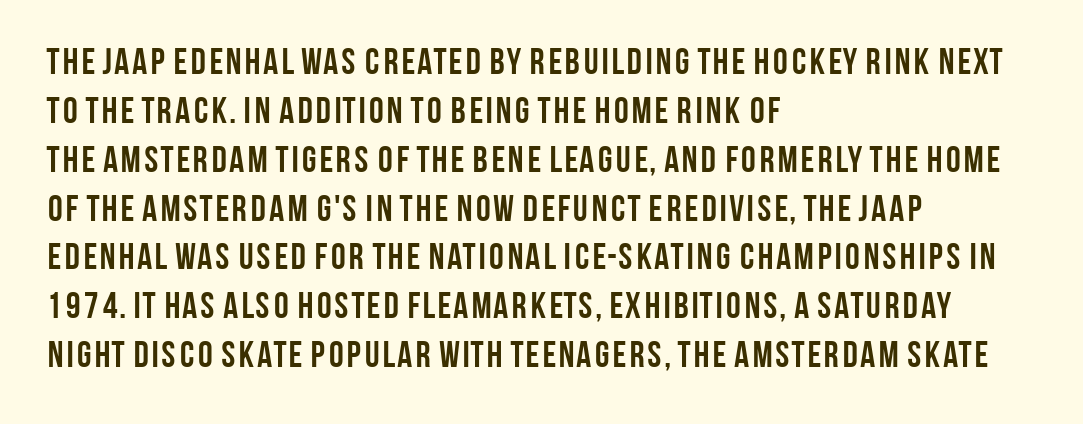
Type without underlining. The typesetter chose a ragged-right arrangement here. Stroke terminals: plain, sans-serif. The font's upright variant was chosen for this text.
